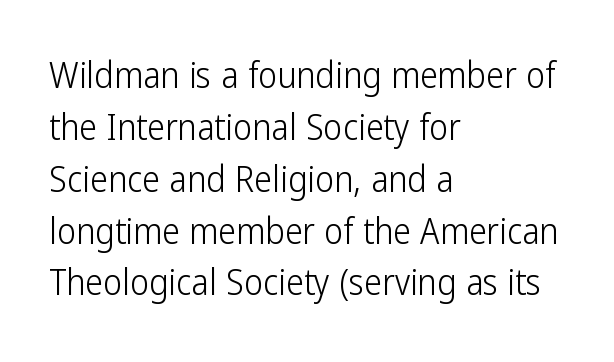
The letters advance in unequal steps, a hallmark of proportional type. Tracking value appears to be zero — textbook default spacing. Do the letters lean? They stand straight. Plain, unruled lines of type. Where is the straight margin? On the left.
